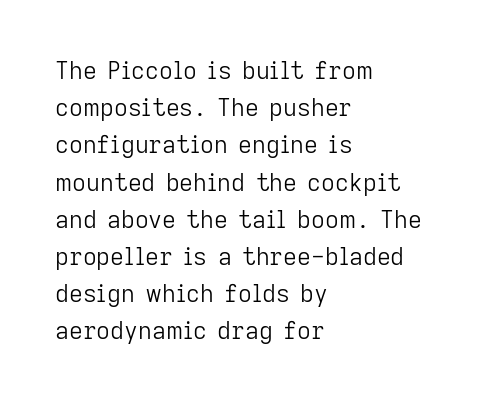
{"italic": "no", "bold": "no", "underline": "no", "align": "left", "line_spacing": "normal", "line_spacing_ratio": 1.55, "letter_spacing": "normal", "letter_spacing_em": 0.0, "glyph_px": 24}
